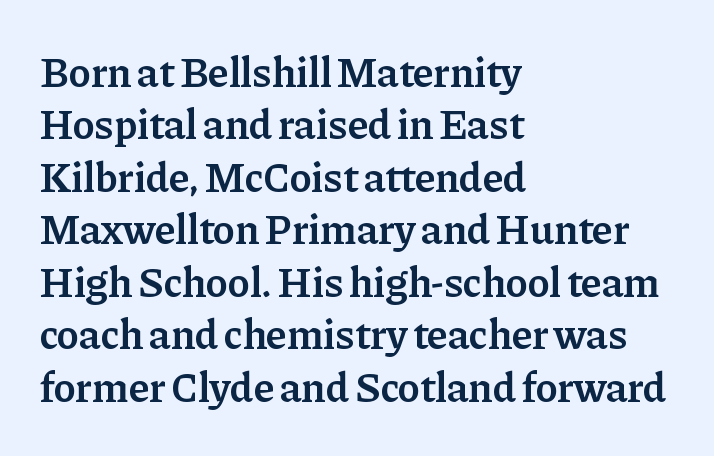
Q: Is the text bold? A: Semi-bold.
Q: Is the text italic (slanted)? A: No, it is upright.
Q: Is the typeface a serif or a sans-serif typeface? A: Serif.
Q: Is the text underlined? A: No.
Q: How is the paragraph aligned? A: Left-aligned.
Q: Is the spacing between letters normal or unusually wide? A: Normal.
Q: Is the spacing between lines tight, normal or loose? A: Normal.
Q: Width (condensed, normal, or wide)? A: Normal.
Q: Stroke contrast? A: Low.
Q: x-height? A: Medium.
Q: Monospaced? A: No.
